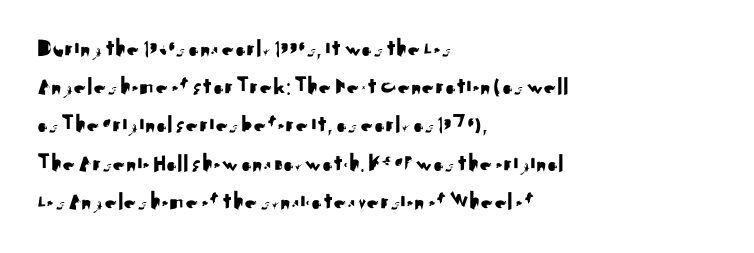
{"italic": "no", "underline": "no", "align": "left", "line_spacing": "normal", "line_spacing_ratio": 1.53, "letter_spacing": "normal", "letter_spacing_em": 0.0, "glyph_px": 25}
